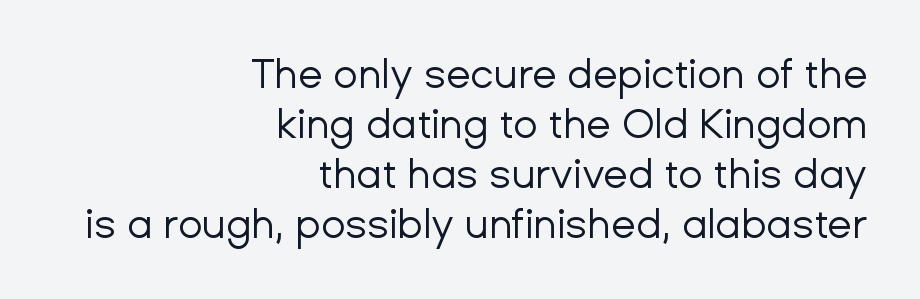
Q: Is the text bold? A: No.
Q: Is the text italic (slanted)? A: No, it is upright.
Q: Is the typeface a serif or a sans-serif typeface? A: Sans-serif.
Q: Is the text underlined? A: No.
Q: How is the paragraph aligned? A: Right-aligned.
Q: Is the spacing between letters normal or unusually wide? A: Normal.
Q: Is the spacing between lines tight, normal or loose? A: Normal.
Q: Width (condensed, normal, or wide)? A: Normal.
Q: Stroke contrast? A: Low.
Q: x-height? A: Medium.
Q: Monospaced? A: No.
